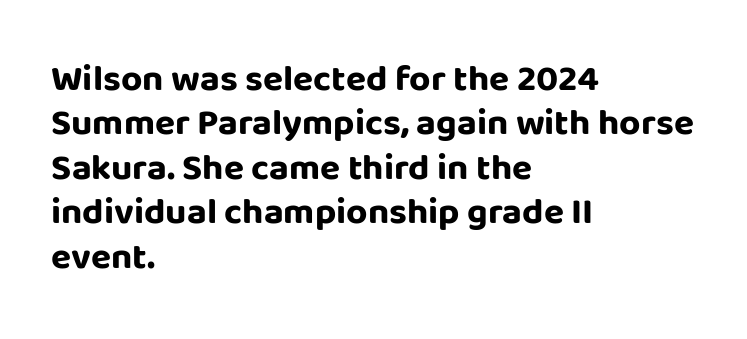
Q: Is the text bold? A: Yes.
Q: Is the text italic (slanted)? A: No, it is upright.
Q: Is the typeface a serif or a sans-serif typeface? A: Sans-serif.
Q: Is the text underlined? A: No.
Q: How is the paragraph aligned? A: Left-aligned.
Q: Is the spacing between letters normal or unusually wide? A: Normal.
Q: Width (condensed, normal, or wide)? A: Normal.
Q: Stroke contrast? A: Low.
Q: x-height? A: Large.
Q: Monospaced? A: No.
